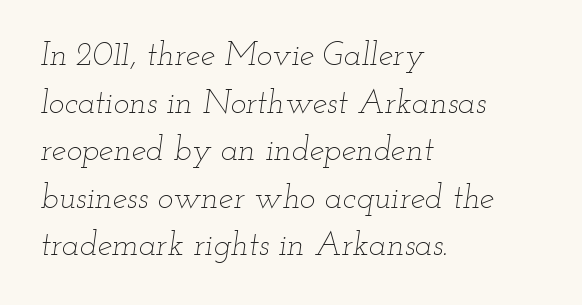
Q: Is the text bold? A: No.
Q: Is the text italic (slanted)? A: Yes, it leans right by about 12 degrees.
Q: Is the text underlined? A: No.
Q: How is the paragraph aligned? A: Left-aligned.
Q: Is the spacing between letters normal or unusually wide? A: Normal.
Q: Is the spacing between lines tight, normal or loose? A: Normal.
Q: Width (condensed, normal, or wide)? A: Wide.
Q: Stroke contrast? A: Low.
Q: x-height? A: Small.
Q: Monospaced? A: No.
